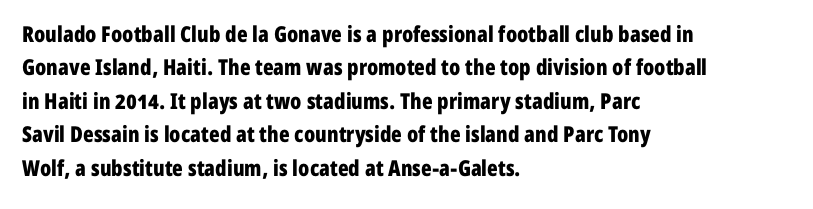
The strip under each line holds only bare page. Between one letter and the next there's only the usual sliver of space. Is there any slant? The stems are plumb. Plenty of ink on the page — the face is bold. Leading matches the norm, producing a regular column.
